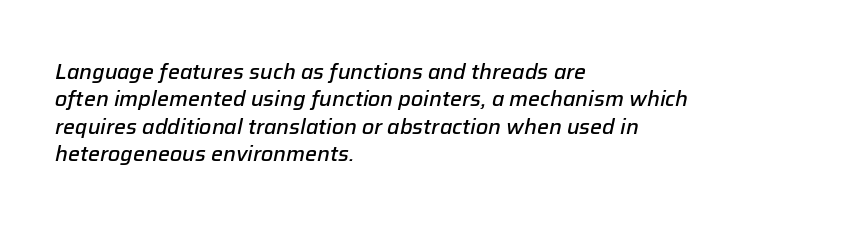
The image shows 21 px text type, italic (leaning right); set left-aligned, normal line spacing (1.3x), normal letter spacing, not underlined.
